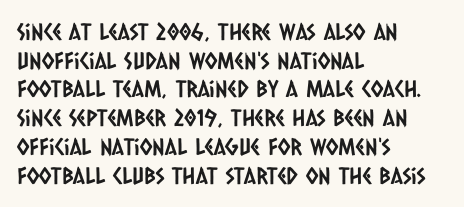
The image shows 23 px text type; set left-aligned, normal line spacing (1.25x), normal letter spacing, not underlined.
